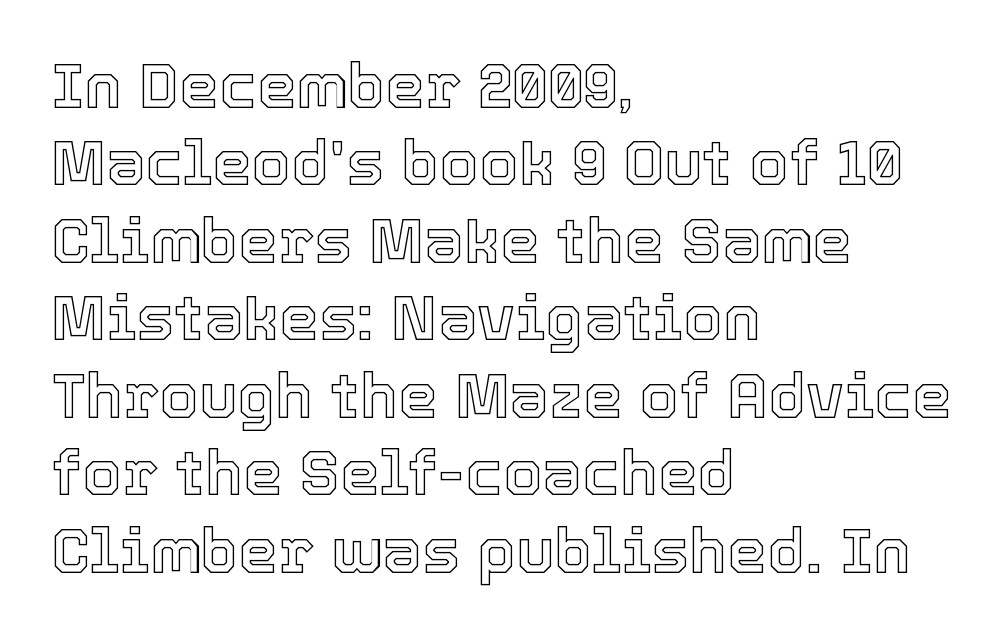
Q: Is the text italic (slanted)? A: No, it is upright.
Q: Is the text underlined? A: No.
Q: How is the paragraph aligned? A: Left-aligned.
Q: Is the spacing between letters normal or unusually wide? A: Normal.
Q: Width (condensed, normal, or wide)? A: Normal.
Q: x-height? A: Medium.
Q: Monospaced? A: No.
